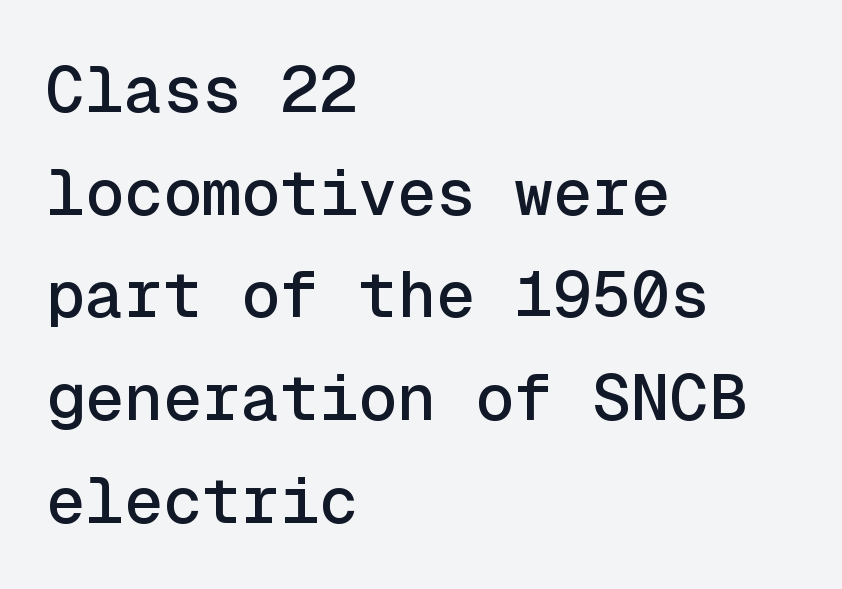
Notice how the stems are strictly vertical — no italics here. The designer left line spacing at the default. The typeface chosen for these lines omits serifs. Between one letter and the next there's only the usual sliver of space.
